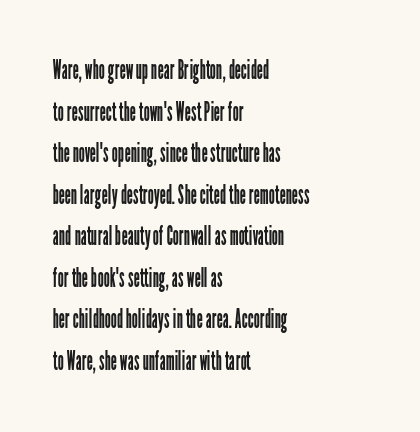
This sample uses an upright cut, with every glyph sitting square on the baseline. Lines of text with bare space underneath. The setting favours the left margin, as ordinary paragraphs usually do. Leading: standard. The typesetting does not lean heavy: it is not bold. You could call the tracking neutral — neither tight nor loose.
